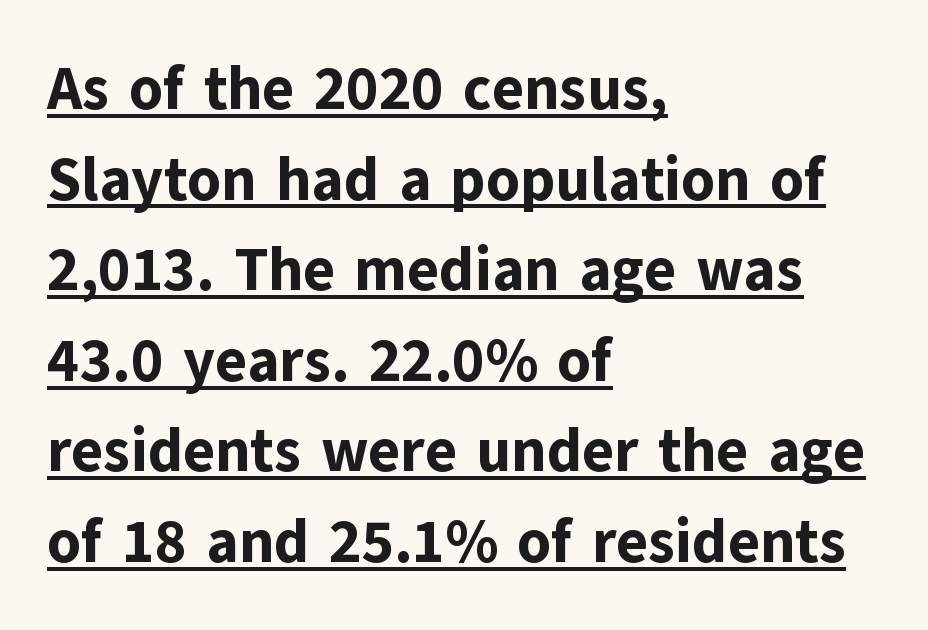
Is this a sans? Yes — the strokes have no serifs. Does the weight exceed regular? Yes, all the way to bold. Do the characters align in a grid? No, the font is proportional. The letters sit at their default tracking, neither squeezed nor spread. This sample is left-justified, so line endings fall wherever the words run out.
